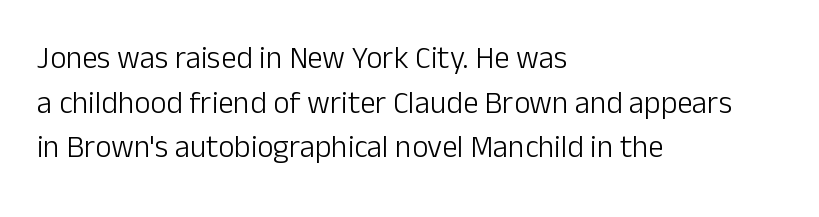
Q: Is the text bold? A: No.
Q: Is the text italic (slanted)? A: No, it is upright.
Q: Is the typeface a serif or a sans-serif typeface? A: Sans-serif.
Q: Is the text underlined? A: No.
Q: How is the paragraph aligned? A: Left-aligned.
Q: Is the spacing between letters normal or unusually wide? A: Normal.
Q: Is the spacing between lines tight, normal or loose? A: Normal.
Q: Width (condensed, normal, or wide)? A: Normal.
Q: Stroke contrast? A: Low.
Q: x-height? A: Medium.
Q: Monospaced? A: No.
